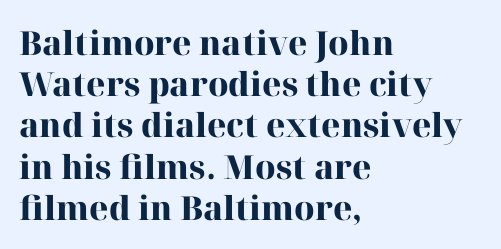
These lines are rendered in a variable-pitch font. Nothing unusual about the tracking: characters are spaced as the font intends. A student would call this left alignment; a typographer would say flush left, rag right. The passage shown stacks its lines at a standard gap.
